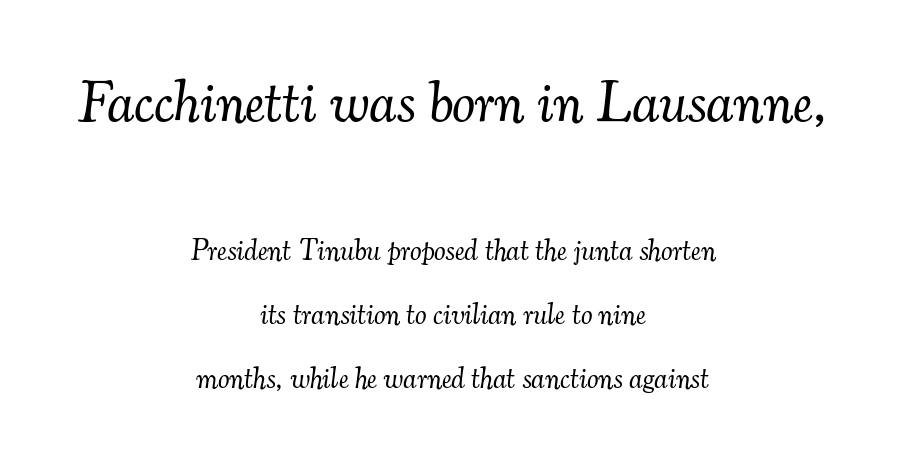
Q: Is the text bold? A: No.
Q: Is the text italic (slanted)? A: Yes, it leans right by about 7 degrees.
Q: Is the typeface a serif or a sans-serif typeface? A: Serif.
Q: Is the text underlined? A: No.
Q: How is the paragraph aligned? A: Centered.
Q: Is the spacing between letters normal or unusually wide? A: Normal.
Q: Is the spacing between lines tight, normal or loose? A: Loose.
Q: Which block of text is set in a larger size, the first (top) or the second (bottom)? A: The first (top) one.
Q: Width (condensed, normal, or wide)? A: Normal.
Q: Stroke contrast? A: Medium.
Q: x-height? A: Small.
Q: Monospaced? A: No.
